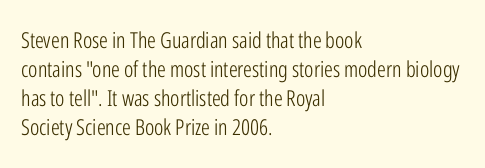
The image shows 22 px text type, upright; set left-aligned, normal line spacing (1.32x), normal letter spacing, not underlined.
